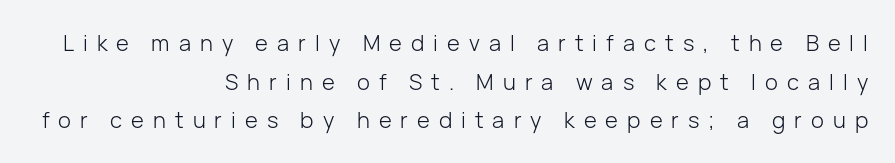
Q: Is the text bold? A: No.
Q: Is the text italic (slanted)? A: No, it is upright.
Q: Is the text underlined? A: No.
Q: How is the paragraph aligned? A: Right-aligned.
Q: Is the spacing between letters normal or unusually wide? A: Unusually wide.
